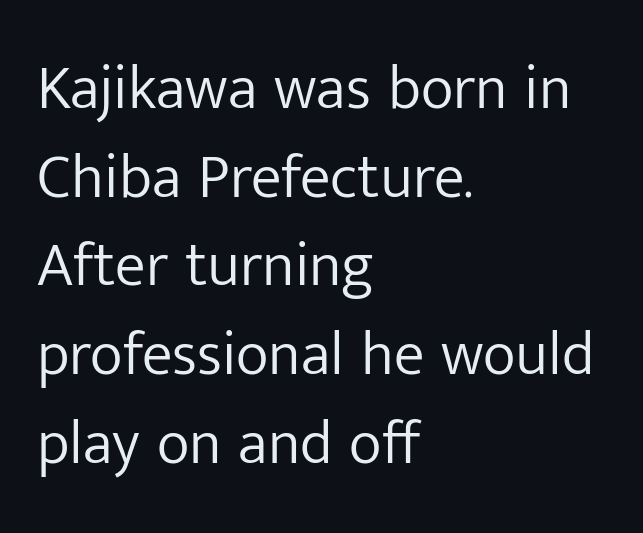
Q: Is the text bold? A: No.
Q: Is the text italic (slanted)? A: No, it is upright.
Q: Is the typeface a serif or a sans-serif typeface? A: Sans-serif.
Q: Is the text underlined? A: No.
Q: How is the paragraph aligned? A: Left-aligned.
Q: Is the spacing between letters normal or unusually wide? A: Normal.
Q: Is the spacing between lines tight, normal or loose? A: Normal.
Q: Width (condensed, normal, or wide)? A: Normal.
Q: Stroke contrast? A: Low.
Q: x-height? A: Medium.
Q: Monospaced? A: No.
